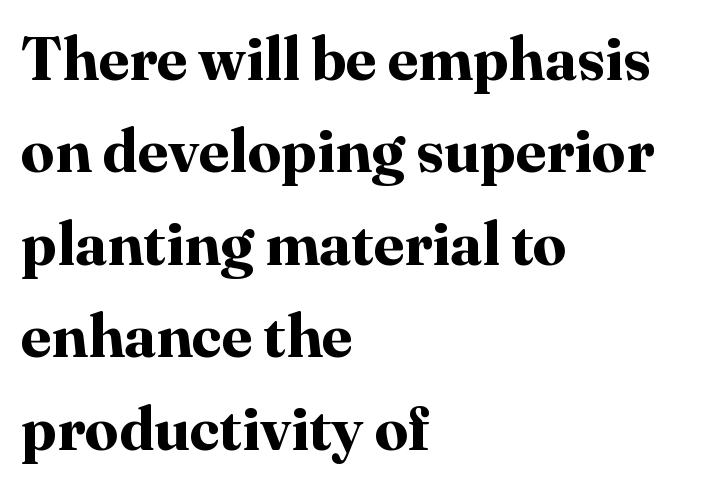
The image shows 60 px bold serif type, upright; set left-aligned, normal line spacing (1.54x), normal letter spacing, not underlined; high stroke contrast and a medium x-height.
